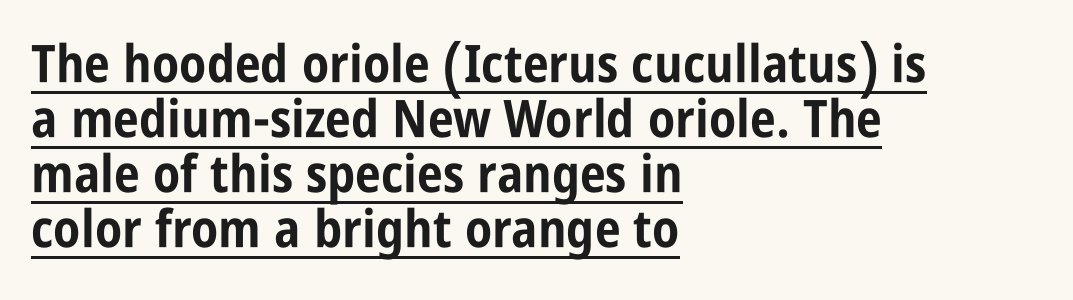
Q: Is the text bold? A: Yes.
Q: Is the text italic (slanted)? A: No, it is upright.
Q: Is the typeface a serif or a sans-serif typeface? A: Sans-serif.
Q: Is the text underlined? A: Yes.
Q: How is the paragraph aligned? A: Left-aligned.
Q: Is the spacing between letters normal or unusually wide? A: Normal.
Q: Is the spacing between lines tight, normal or loose? A: Tight.
Q: Width (condensed, normal, or wide)? A: Condensed.
Q: Stroke contrast? A: Low.
Q: x-height? A: Large.
Q: Monospaced? A: No.
